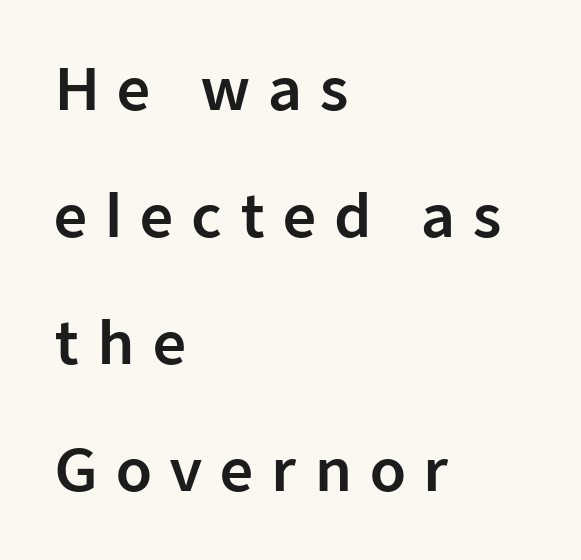
{"serif": "no", "italic": "no", "width": "normal", "stroke_contrast": "low", "x_height": "medium", "monospaced": "no", "underline": "no", "align": "left", "line_spacing": "loose", "line_spacing_ratio": 2.19, "letter_spacing": "wide", "letter_spacing_em": 0.3, "glyph_px": 58}
